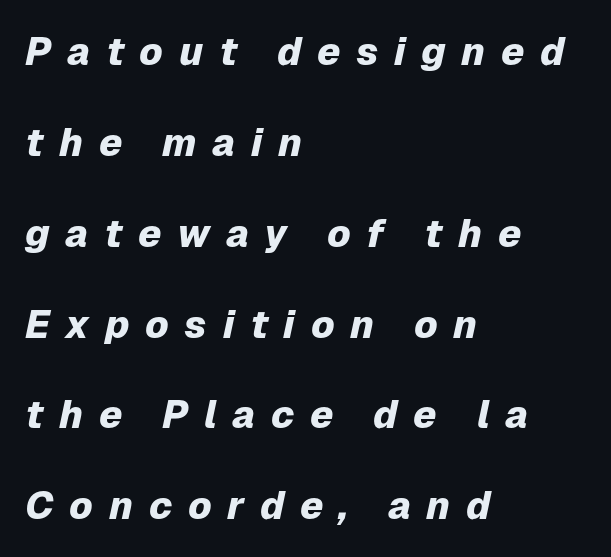
The image shows 39 px heavy type, italic (leaning right); set left-aligned, loose line spacing (2.33x), unusually wide letter spacing (+0.4 em), not underlined; low stroke contrast and a medium x-height.
